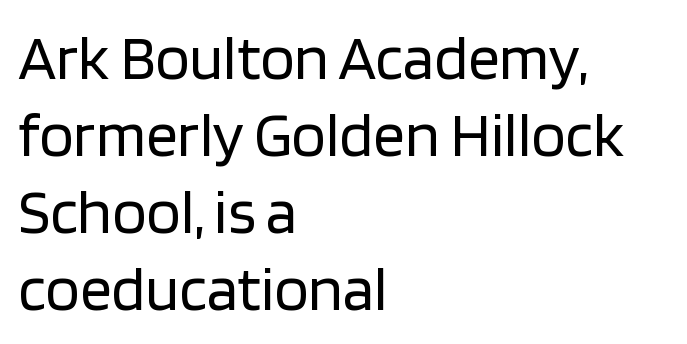
{"serif": "no", "italic": "no", "bold": "no", "weight": "regular", "width": "normal", "stroke_contrast": "low", "x_height": "large", "monospaced": "no", "underline": "no", "align": "left", "line_spacing_ratio": 1.22, "letter_spacing": "normal", "letter_spacing_em": 0.0, "glyph_px": 63}
